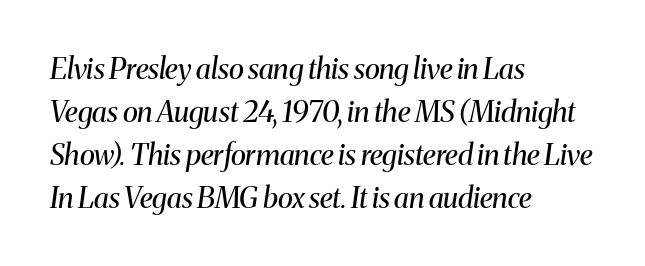
{"serif": "yes", "italic": "yes", "lean": "right", "slant_degrees": 8, "bold": "no", "weight": "regular", "width": "normal", "stroke_contrast": "medium", "x_height": "medium", "monospaced": "no", "underline": "no", "align": "left", "line_spacing": "normal", "line_spacing_ratio": 1.48, "letter_spacing": "normal", "letter_spacing_em": 0.0, "glyph_px": 29}
